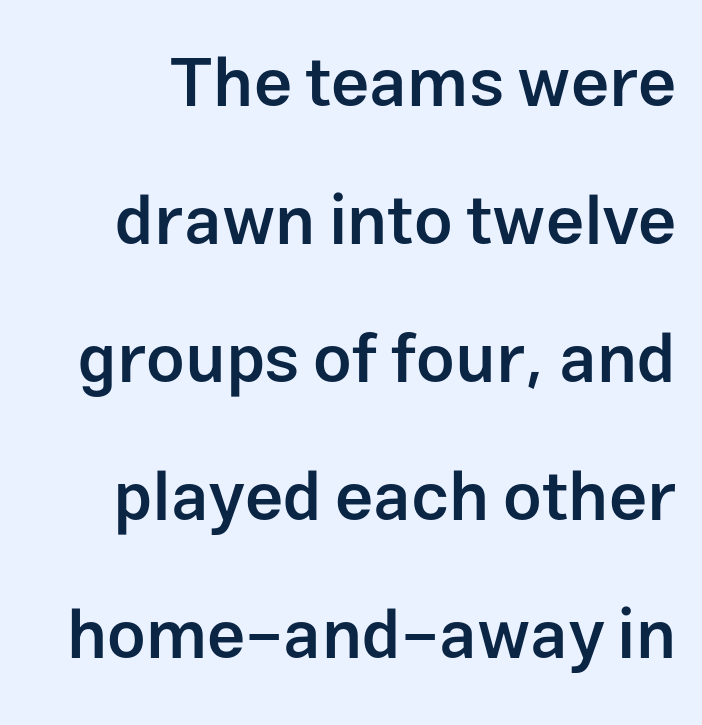
This is moderately heavy type, rendered in semibold. Do the characters align in a grid? No, the font is proportional. Loosely led — the rows are spread out. Does the type have serifs? No, each stem ends abruptly. Glyph-to-glyph distance matches everyday printed text. The type sits square on the baseline with zero lean.
